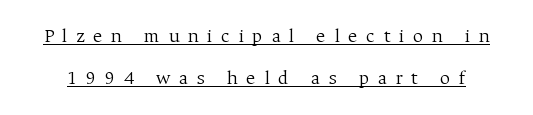
{"italic": "no", "bold": "no", "underline": "yes", "line_spacing": "loose", "line_spacing_ratio": 2.11, "letter_spacing": "wide", "letter_spacing_em": 0.43, "glyph_px": 20}
